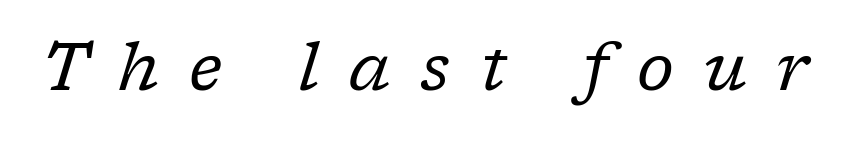
Only glyphs here, with clear space below each row. The rendering applies a slant to the glyphs. Ink coverage per letter is moderate at most. A typesetter would call this proportional, since set widths differ per character. Substantial extra tracking has been applied to these lines. To sum up the face: it has serifs.
